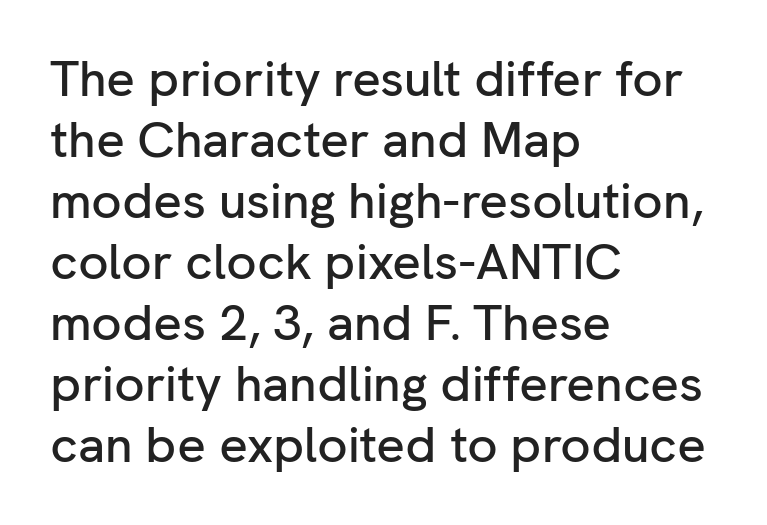
{"serif": "no", "italic": "no", "width": "normal", "stroke_contrast": "low", "x_height": "medium", "monospaced": "no", "underline": "no", "align": "left", "line_spacing_ratio": 1.22, "letter_spacing": "normal", "letter_spacing_em": 0.0, "glyph_px": 50}
